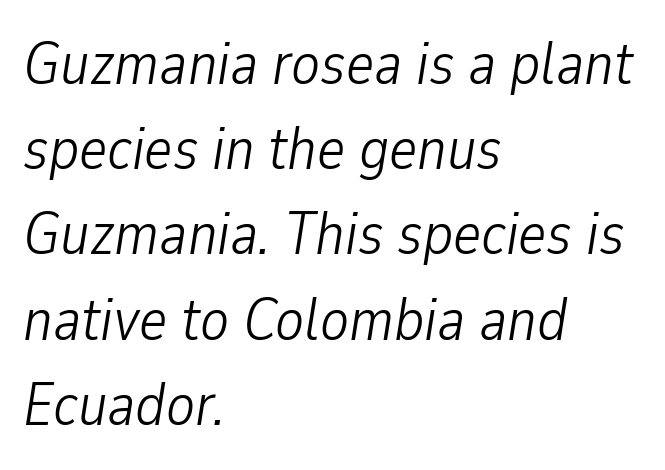
Q: Is the text bold? A: No.
Q: Is the text italic (slanted)? A: Yes, it leans right by about 9 degrees.
Q: Is the text underlined? A: No.
Q: How is the paragraph aligned? A: Left-aligned.
Q: Is the spacing between letters normal or unusually wide? A: Normal.
Q: Is the spacing between lines tight, normal or loose? A: Normal.
Q: Width (condensed, normal, or wide)? A: Condensed.
Q: Stroke contrast? A: Low.
Q: x-height? A: Medium.
Q: Monospaced? A: No.
